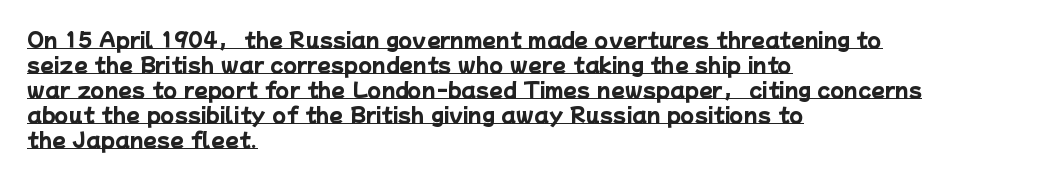
Q: Is the text bold? A: Yes.
Q: Is the text underlined? A: Yes.
Q: How is the paragraph aligned? A: Left-aligned.
Q: Is the spacing between letters normal or unusually wide? A: Normal.
Q: Is the spacing between lines tight, normal or loose? A: Normal.
